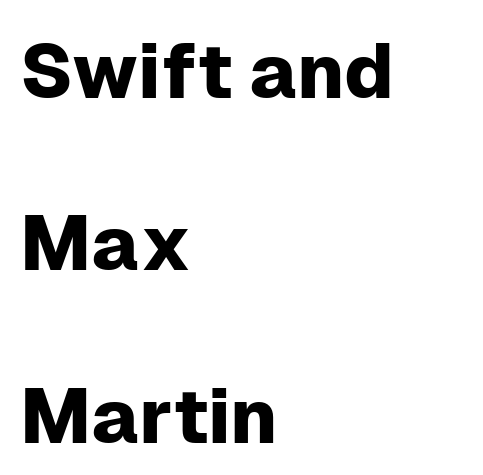
The image shows 77 px sans-serif type, upright; set left-aligned, loose line spacing (2.24x), normal letter spacing, not underlined; low stroke contrast and a medium x-height.
